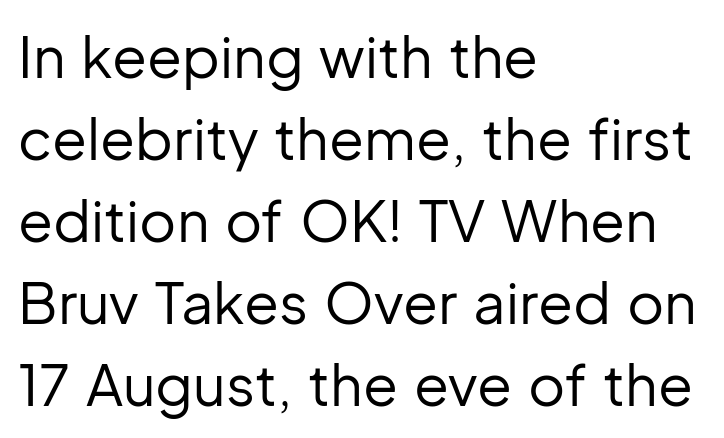
The image shows 57 px regular-weight sans-serif type, upright; set left-aligned, normal line spacing (1.44x), normal letter spacing, not underlined; low stroke contrast and a medium x-height.
